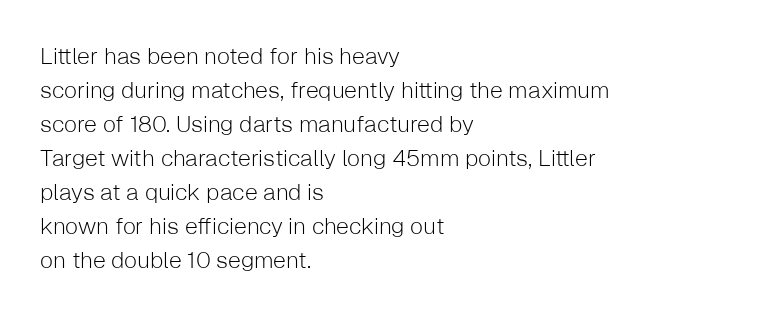
The type sits square on the baseline with zero lean. Stem width sits at or under what a default text font uses. Horizontally, the lines are justified to the leading edge only. This sample keeps an unexceptional amount of space between lines. The space beneath each line is pristine and unruled. There is no visible air inserted between adjacent glyphs.
